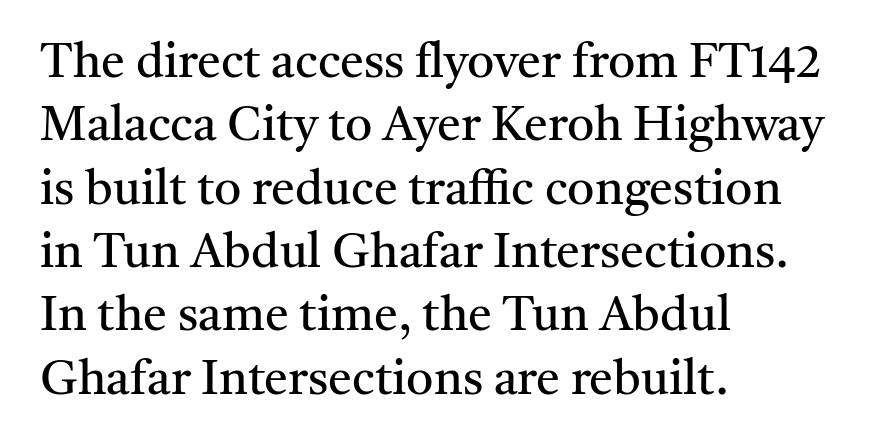
{"serif": "yes", "italic": "no", "bold": "no", "weight": "regular", "width": "normal", "stroke_contrast": "medium", "x_height": "medium", "monospaced": "no", "underline": "no", "align": "left", "line_spacing": "normal", "line_spacing_ratio": 1.32, "letter_spacing": "normal", "letter_spacing_em": 0.0, "glyph_px": 48}
